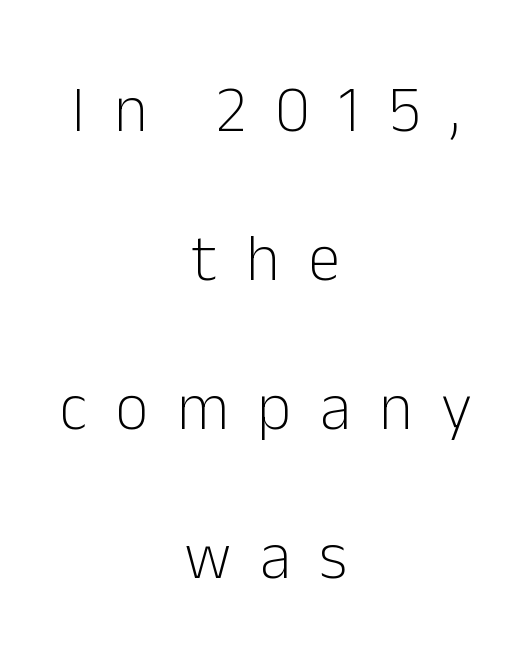
The image shows 65 px light sans-serif type, upright; set centered, loose line spacing (2.29x), unusually wide letter spacing (+0.44 em), not underlined; low stroke contrast and a medium x-height.
